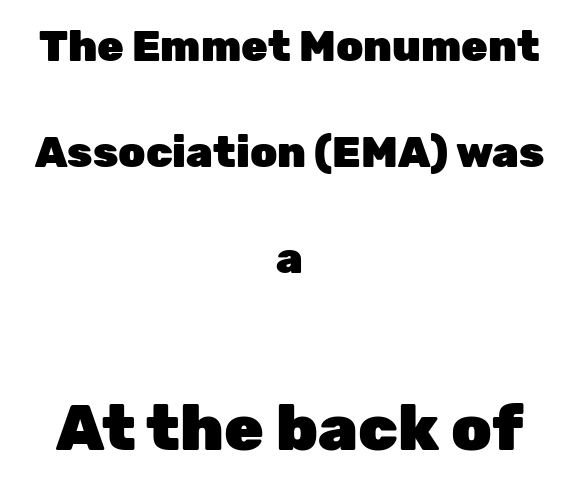
The typesetting leans heavy: a genuine bold. No italicization has been applied; the sample stays upright. If you folded the block vertically in half, each line would mirror itself in length. The later block is typeset at a bigger size than the earlier block. Unmarked baselines from the first word to the last.
